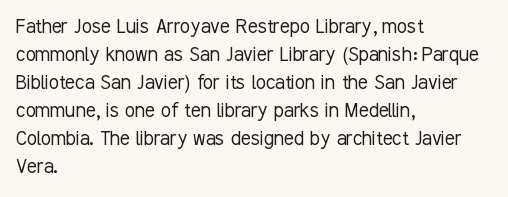
The image shows 23 px text type, upright; set left-aligned, line spacing 1.22x, normal letter spacing, not underlined.
